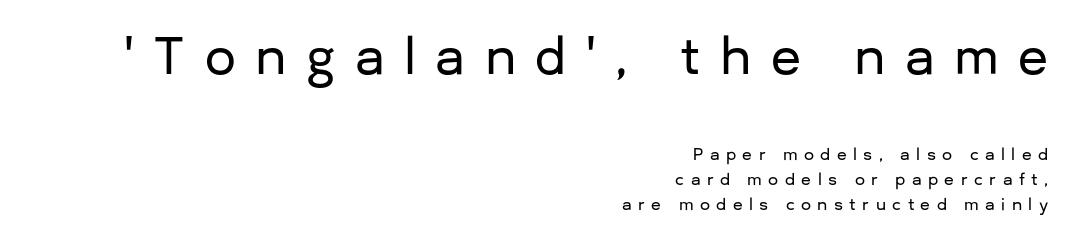
The image shows 49 px sans-serif type, upright; set right-aligned, normal line spacing (1.58x), unusually wide letter spacing (+0.4 em), not underlined; the first (top) block is 3.06x larger; low stroke contrast and a medium x-height.
